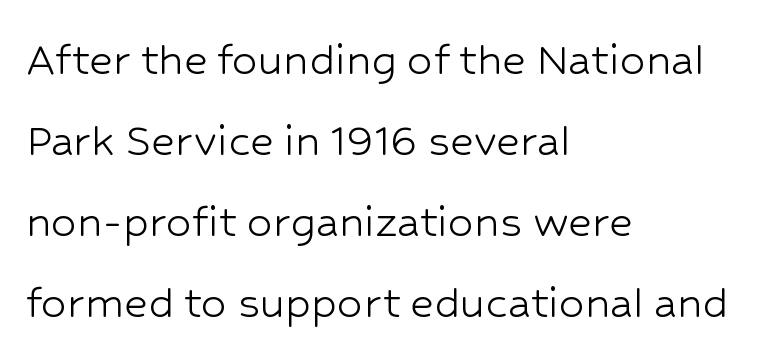
The image shows 51 px light sans-serif type, upright; set left-aligned, normal line spacing (1.59x), normal letter spacing, not underlined; low stroke contrast and a medium x-height.
